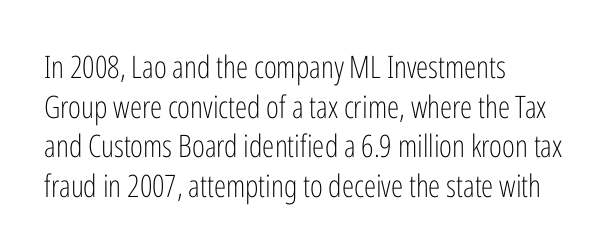
Q: Is the text bold? A: No.
Q: Is the text italic (slanted)? A: No, it is upright.
Q: Is the typeface a serif or a sans-serif typeface? A: Sans-serif.
Q: Is the text underlined? A: No.
Q: How is the paragraph aligned? A: Left-aligned.
Q: Is the spacing between letters normal or unusually wide? A: Normal.
Q: Is the spacing between lines tight, normal or loose? A: Normal.
Q: Width (condensed, normal, or wide)? A: Condensed.
Q: Stroke contrast? A: Low.
Q: x-height? A: Medium.
Q: Monospaced? A: No.
